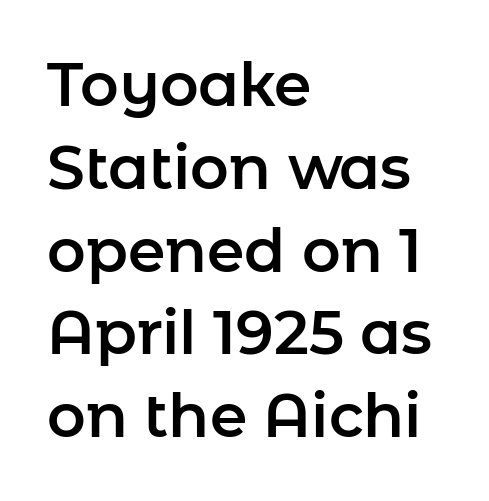
{"serif": "no", "italic": "no", "width": "normal", "stroke_contrast": "low", "x_height": "medium", "monospaced": "no", "underline": "no", "align": "left", "line_spacing": "normal", "line_spacing_ratio": 1.38, "letter_spacing": "normal", "letter_spacing_em": 0.0, "glyph_px": 60}
